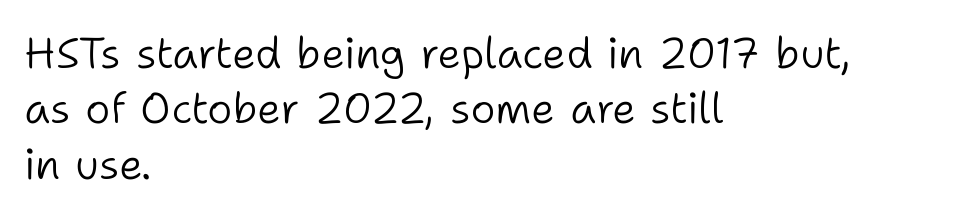
Q: Is the text bold? A: No.
Q: Is the text italic (slanted)? A: No, it is upright.
Q: Is the typeface a serif or a sans-serif typeface? A: Sans-serif.
Q: Is the text underlined? A: No.
Q: How is the paragraph aligned? A: Left-aligned.
Q: Is the spacing between letters normal or unusually wide? A: Normal.
Q: Is the spacing between lines tight, normal or loose? A: Normal.
Q: Width (condensed, normal, or wide)? A: Normal.
Q: Stroke contrast? A: Low.
Q: x-height? A: Medium.
Q: Monospaced? A: No.
